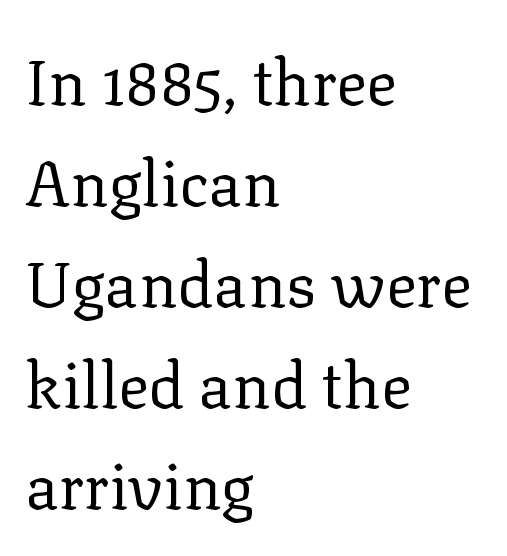
Observe the serifs anchoring each vertical stroke in this sample. The characters are drawn with everyday or finer stroke widths. Compared with a centered layout, this one pins lines to the left instead. The vertical gap from one line to the next is medium.
